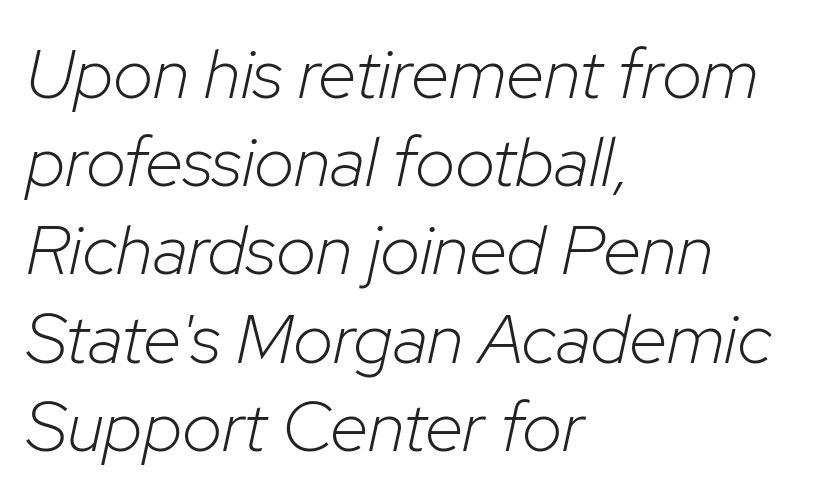
{"italic": "yes", "lean": "right", "slant_degrees": 12, "bold": "no", "weight": "light", "width": "normal", "stroke_contrast": "low", "x_height": "medium", "monospaced": "no", "underline": "no", "align": "left", "line_spacing": "normal", "line_spacing_ratio": 1.26, "letter_spacing": "normal", "letter_spacing_em": 0.0, "glyph_px": 70}
